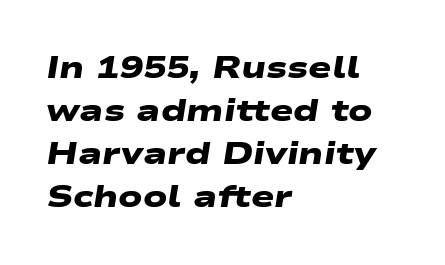
Q: Is the text bold? A: Yes.
Q: Is the typeface a serif or a sans-serif typeface? A: Sans-serif.
Q: Is the text underlined? A: No.
Q: How is the paragraph aligned? A: Left-aligned.
Q: Is the spacing between letters normal or unusually wide? A: Normal.
Q: Is the spacing between lines tight, normal or loose? A: Normal.
Q: Width (condensed, normal, or wide)? A: Wide.
Q: Stroke contrast? A: Low.
Q: x-height? A: Medium.
Q: Monospaced? A: No.
